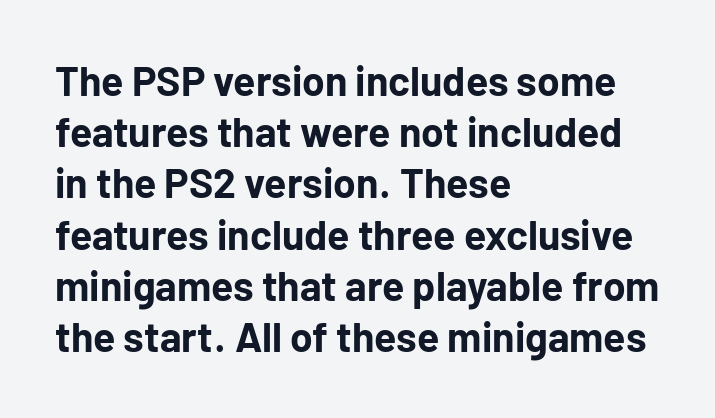
Each letter's strokes conclude bluntly, with no projecting serifs. Do the letters lean? They stand straight. Weight check: bold — yes, fully. Line starts are locked; line ends wander. The type is set solid horizontally, with unmodified tracking.
